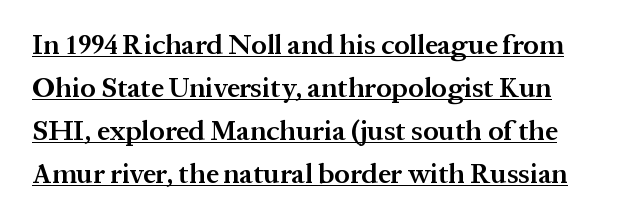
The image shows 28 px semibold serif type, upright; set normal line spacing (1.54x), normal letter spacing, underlined; medium stroke contrast and a medium x-height.
